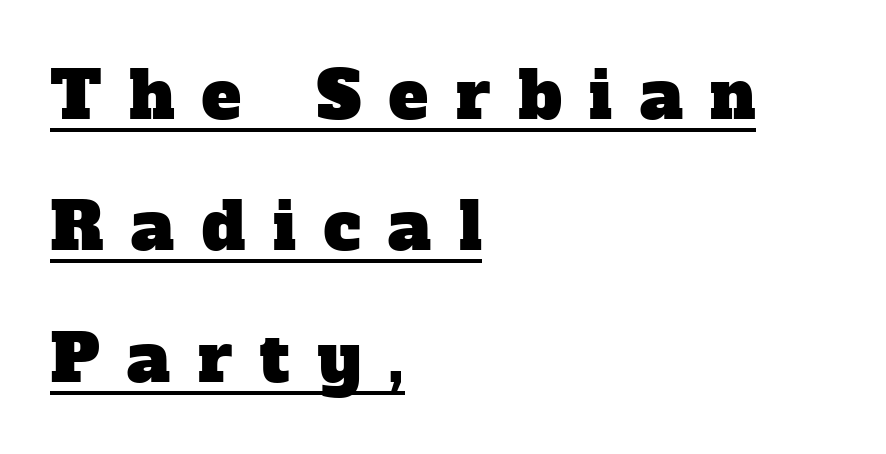
The image shows 66 px serif type; set left-aligned, loose line spacing (1.99x), unusually wide letter spacing (+0.42 em), underlined; low stroke contrast and a medium x-height.
